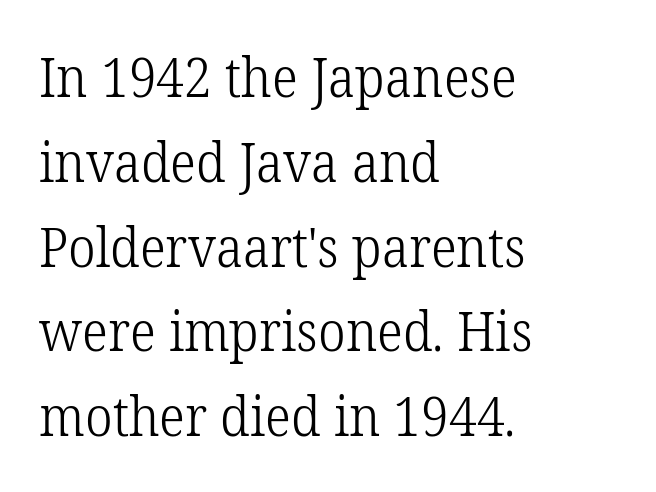
Q: Is the text bold? A: No.
Q: Is the text italic (slanted)? A: No, it is upright.
Q: Is the typeface a serif or a sans-serif typeface? A: Serif.
Q: Is the text underlined? A: No.
Q: How is the paragraph aligned? A: Left-aligned.
Q: Is the spacing between letters normal or unusually wide? A: Normal.
Q: Is the spacing between lines tight, normal or loose? A: Normal.
Q: Width (condensed, normal, or wide)? A: Normal.
Q: Stroke contrast? A: Low.
Q: x-height? A: Medium.
Q: Monospaced? A: No.
